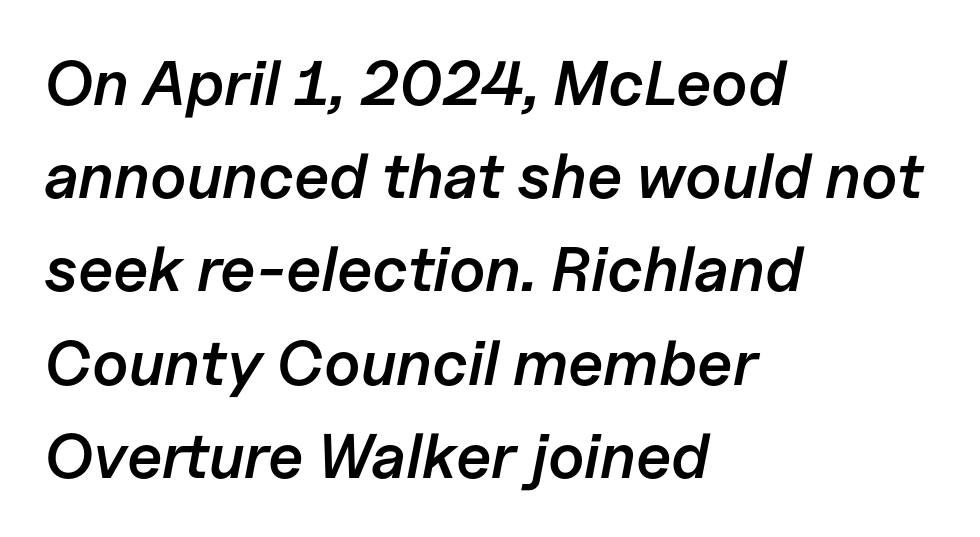
Q: Is the text bold? A: Semi-bold.
Q: Is the text italic (slanted)? A: Yes, it leans right by about 11 degrees.
Q: Is the text underlined? A: No.
Q: How is the paragraph aligned? A: Left-aligned.
Q: Is the spacing between letters normal or unusually wide? A: Normal.
Q: Is the spacing between lines tight, normal or loose? A: Normal.
Q: Width (condensed, normal, or wide)? A: Normal.
Q: Stroke contrast? A: Low.
Q: x-height? A: Medium.
Q: Monospaced? A: No.
